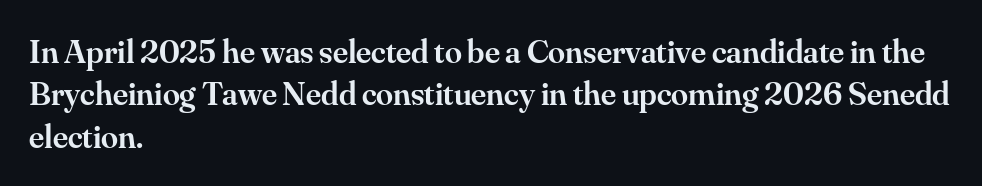
{"serif": "yes", "italic": "no", "bold": "semi", "weight": "semibold", "width": "normal", "stroke_contrast": "medium", "x_height": "small", "monospaced": "no", "underline": "no", "align": "left", "line_spacing": "normal", "line_spacing_ratio": 1.25, "letter_spacing": "normal", "letter_spacing_em": 0.0, "glyph_px": 34}
